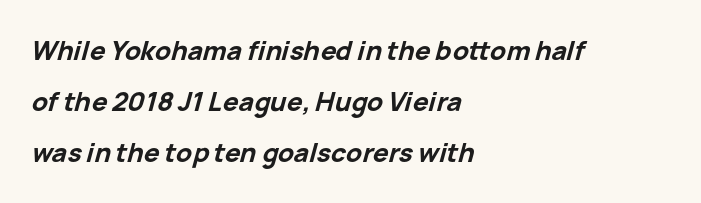
Q: Is the text bold? A: Yes.
Q: Is the text italic (slanted)? A: Yes, it leans right by about 15 degrees.
Q: Is the text underlined? A: No.
Q: How is the paragraph aligned? A: Left-aligned.
Q: Is the spacing between letters normal or unusually wide? A: Normal.
Q: Is the spacing between lines tight, normal or loose? A: Loose.
